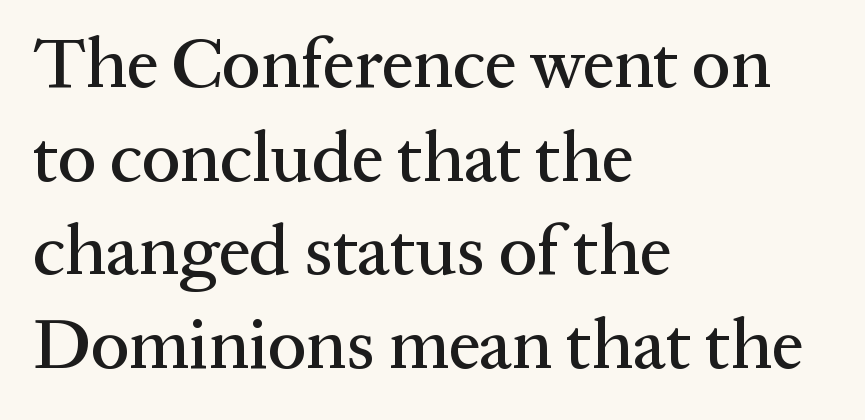
Q: Is the text italic (slanted)? A: No, it is upright.
Q: Is the typeface a serif or a sans-serif typeface? A: Serif.
Q: Is the text underlined? A: No.
Q: How is the paragraph aligned? A: Left-aligned.
Q: Is the spacing between letters normal or unusually wide? A: Normal.
Q: Is the spacing between lines tight, normal or loose? A: Normal.
Q: Width (condensed, normal, or wide)? A: Normal.
Q: Stroke contrast? A: Medium.
Q: x-height? A: Medium.
Q: Monospaced? A: No.
